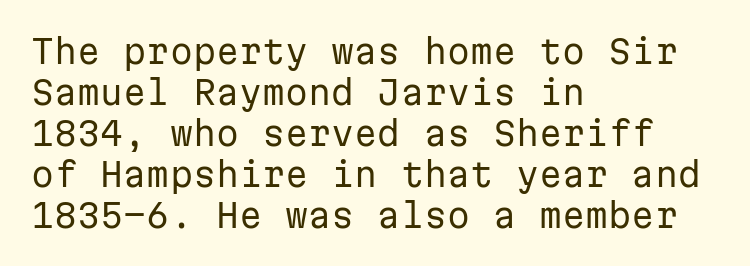
Quick note: underline off. The text was rendered using a sans face with plain stroke endings. Ordinary non-slanted type is in use. Compared with typical body copy, the letter spacing here is the same. The font sits on the lighter half of the weight spectrum, regular included. Alignment: flush left.
